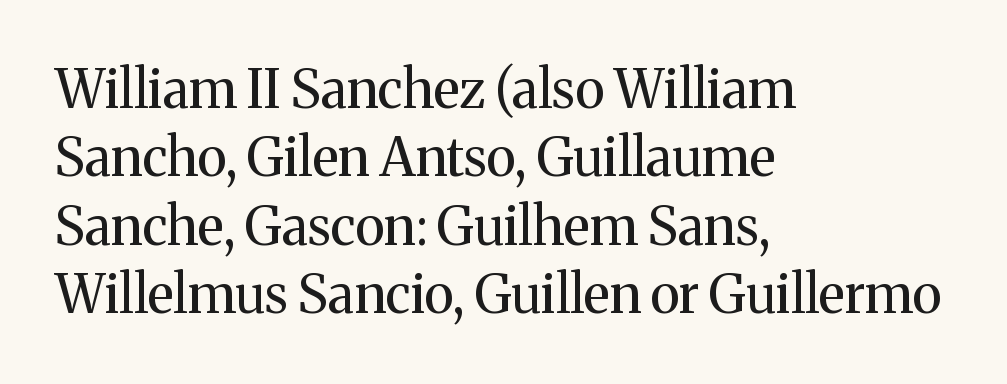
A typesetter would call this proportional, since set widths differ per character. Honestly, the letter spacing is just normal — you wouldn't notice it. Check the space under the baseline: it is left empty. Typeset ragged right — the left edge is the straight one.
